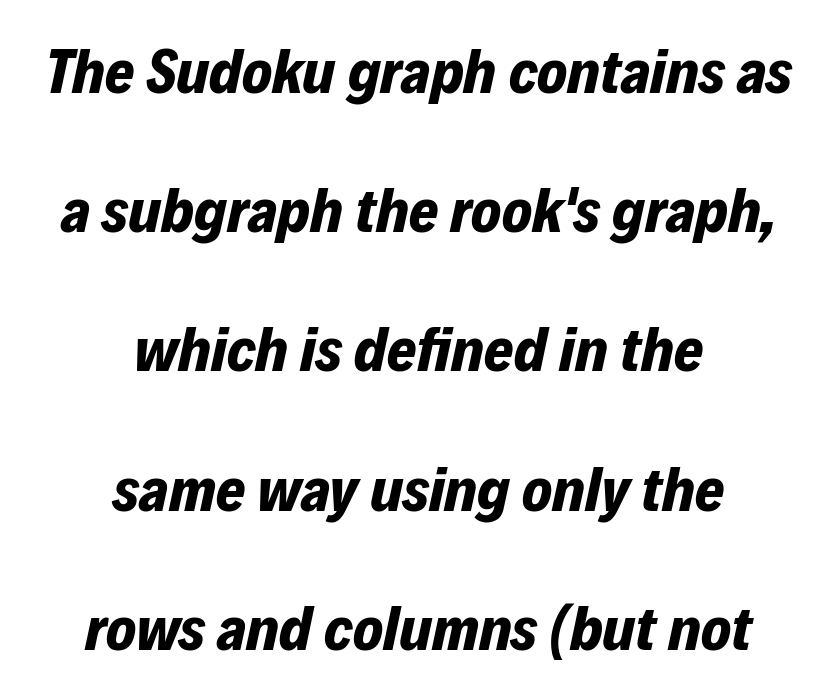
The image shows 63 px bold type, italic (leaning right); set centered, loose line spacing (2.21x), normal letter spacing, not underlined; low stroke contrast and a medium x-height.
